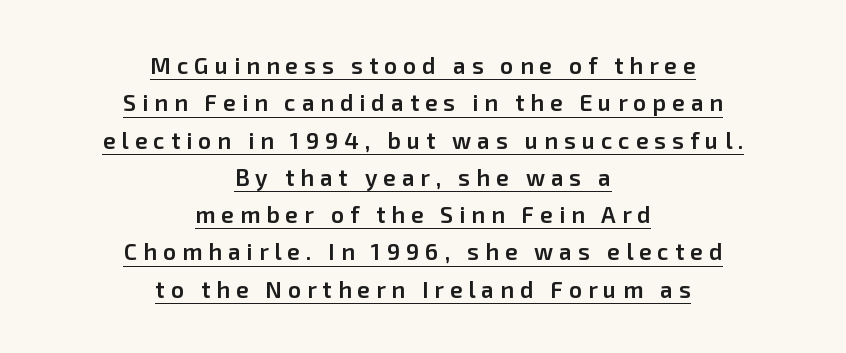
The type sits square on the baseline with zero lean. These lines carry some extra weight — a demibold, not a full bold. Both edges are ragged and mirror each other, which tells us the setting is centered. Summary of vertical rhythm: regular, with standard interline spacing. Someone cranked the tracking dial way up on this one.
